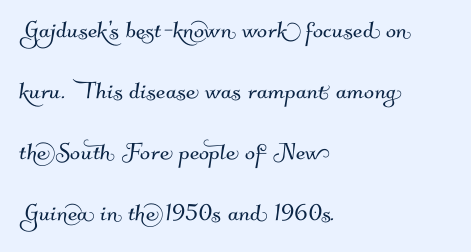
Any mark beneath the type? The region is blank. A typesetter would label this face a sans. The letters advance in unequal steps, a hallmark of proportional type. Left-aligned paragraph, ragged on the right. The leading is generous, giving the passage an open texture.
